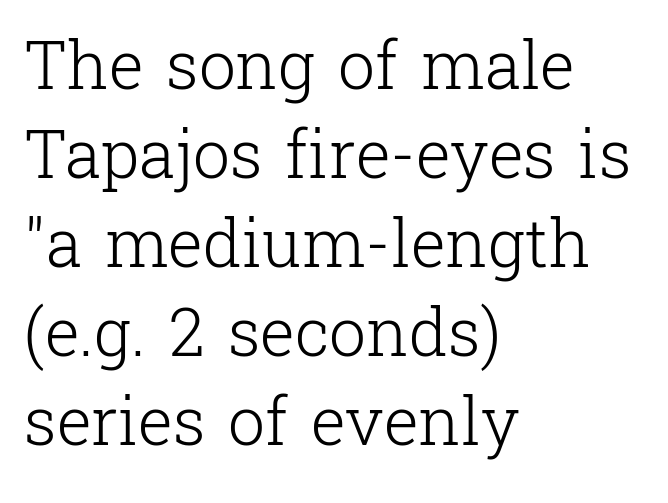
The string is rendered with underlining switched off. A typesetter would call this zero additional tracking. Does the copy run flush right? No — it runs flush left. A typesetter would label this face a serif.
